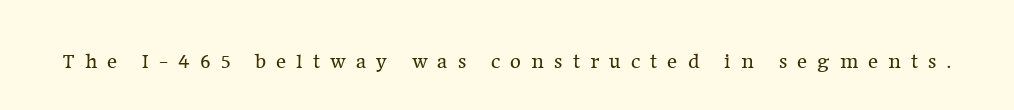
Caption: expanded tracking, letters set apart. Weight class: somewhere from thin through regular. A bare baseline throughout the passage. Designer's note — italics off, roman on.
